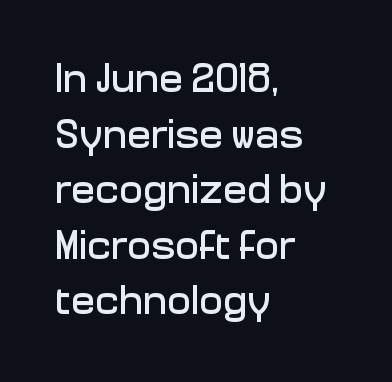
{"serif": "no", "italic": "no", "width": "normal", "stroke_contrast": "low", "x_height": "medium", "monospaced": "no", "underline": "no", "align": "left", "line_spacing": "normal", "line_spacing_ratio": 1.39, "letter_spacing": "normal", "letter_spacing_em": 0.0, "glyph_px": 40}
